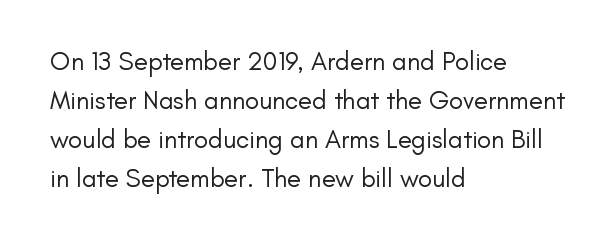
{"italic": "no", "bold": "no", "underline": "no", "align": "left", "line_spacing": "normal", "line_spacing_ratio": 1.5, "letter_spacing": "normal", "letter_spacing_em": 0.0, "glyph_px": 26}
